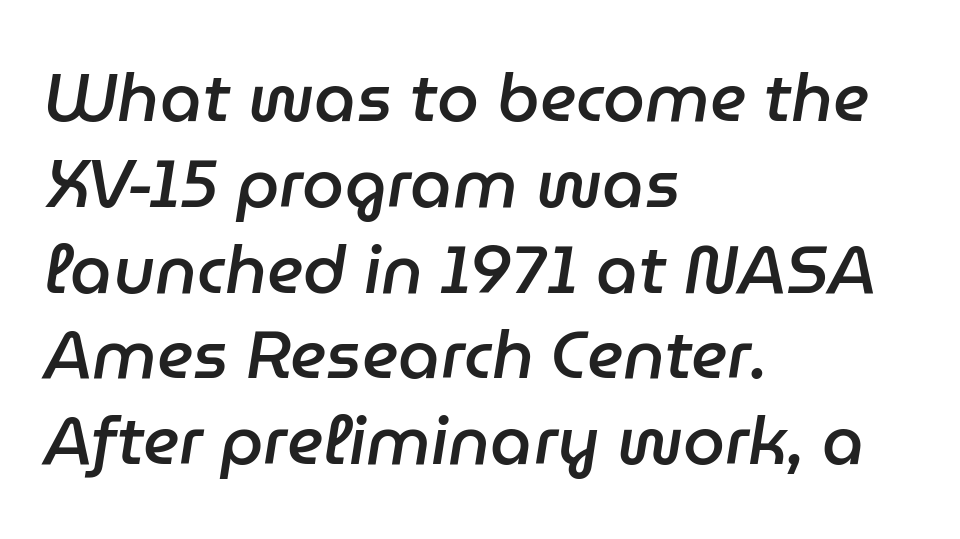
{"italic": "yes", "lean": "right", "slant_degrees": 9, "bold": "semi", "weight": "semibold", "width": "normal", "stroke_contrast": "low", "x_height": "medium", "monospaced": "no", "underline": "no", "align": "left", "line_spacing": "normal", "line_spacing_ratio": 1.28, "letter_spacing": "normal", "letter_spacing_em": 0.0, "glyph_px": 67}
